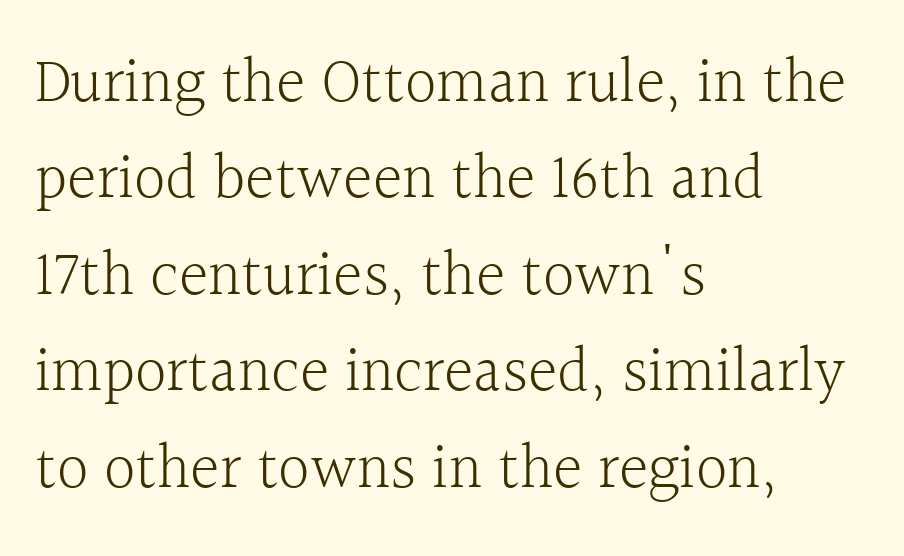
The image shows 63 px light serif type, upright; set left-aligned, normal line spacing (1.53x), normal letter spacing, not underlined; a medium x-height.
